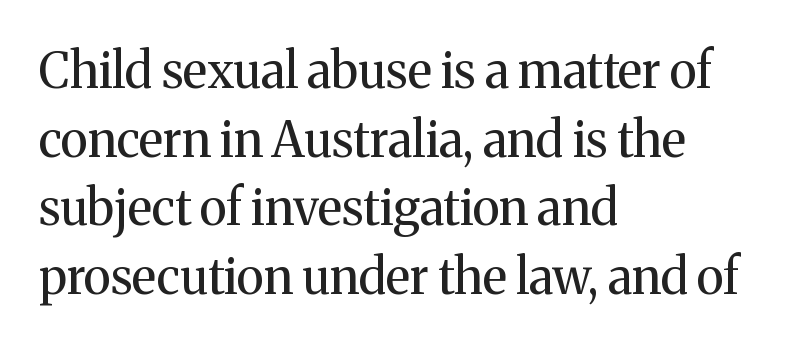
The image shows 49 px regular-weight serif type, upright; set left-aligned, normal line spacing (1.4x), normal letter spacing, not underlined; medium stroke contrast and a medium x-height.
